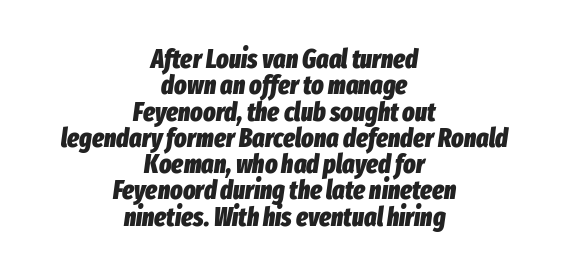
The image shows 26 px bold type, italic (leaning right); set centered, tight line spacing (1.01x), normal letter spacing, not underlined.
